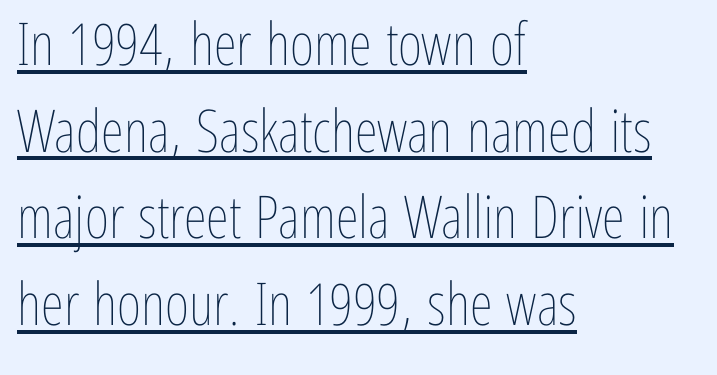
{"italic": "no", "bold": "no", "weight": "thin", "width": "condensed", "stroke_contrast": "low", "x_height": "medium", "monospaced": "no", "underline": "yes", "align": "left", "line_spacing": "normal", "line_spacing_ratio": 1.47, "letter_spacing": "normal", "letter_spacing_em": 0.0, "glyph_px": 59}
